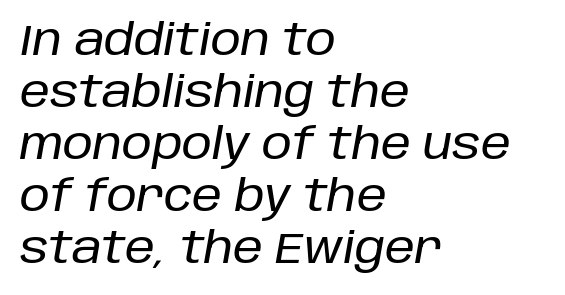
A typesetter would call this proportional, since set widths differ per character. In CSS terms this would be text-align: left. Just letters on the line, the space beneath them empty. Does extra space separate the letters? No, they use regular spacing. Emphasis-style slanted type is in use.
